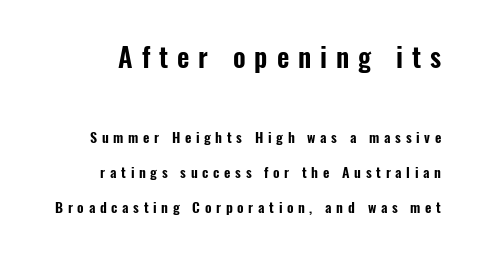
{"italic": "no", "underline": "no", "align": "right", "line_spacing": "loose", "line_spacing_ratio": 2.49, "letter_spacing": "wide", "letter_spacing_em": 0.33, "larger_block": "first", "size_ratio": 1.93, "glyph_px": 27}
